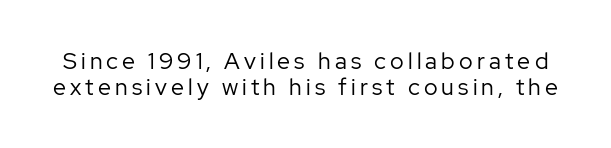
{"italic": "no", "bold": "no", "underline": "no", "line_spacing": "tight", "line_spacing_ratio": 1.13, "glyph_px": 23}
